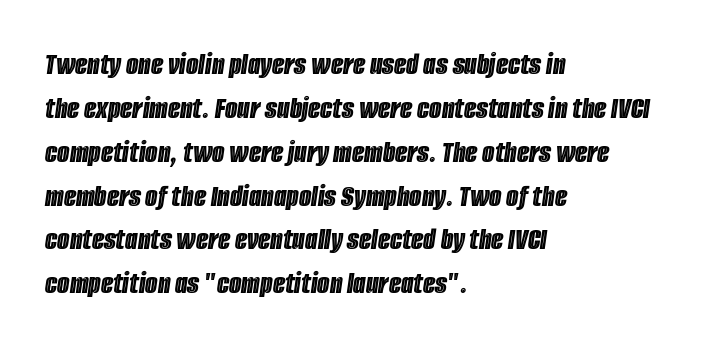
{"italic": "yes", "lean": "right", "slant_degrees": 8, "width": "condensed", "x_height": "large", "monospaced": "no", "underline": "no", "align": "left", "line_spacing": "normal", "line_spacing_ratio": 1.37, "letter_spacing": "normal", "letter_spacing_em": 0.0, "glyph_px": 32}
